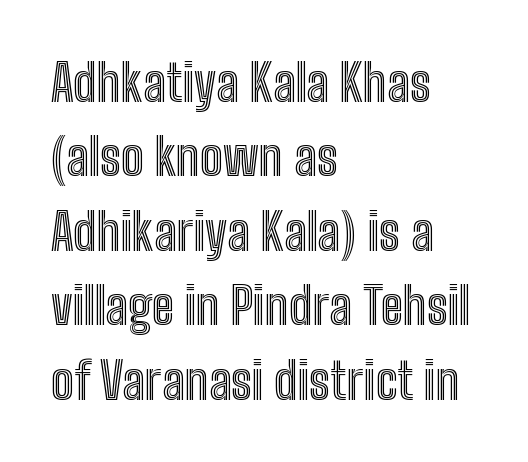
The image shows 51 px condensed type, upright; set left-aligned, normal line spacing (1.46x), normal letter spacing, not underlined; a medium x-height.
